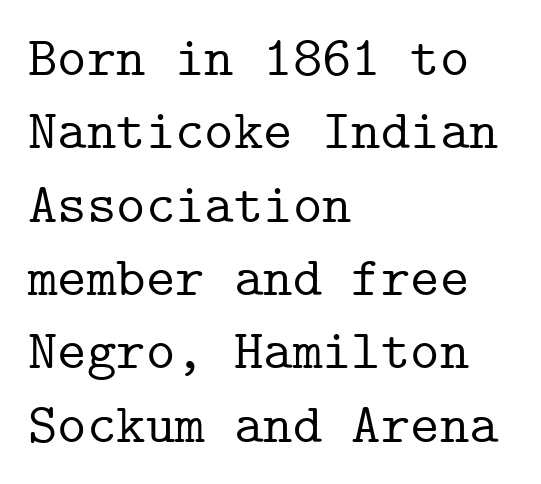
The image shows 56 px serif type, upright, monospaced; set left-aligned, normal line spacing (1.31x), normal letter spacing, not underlined; low stroke contrast and a medium x-height.
